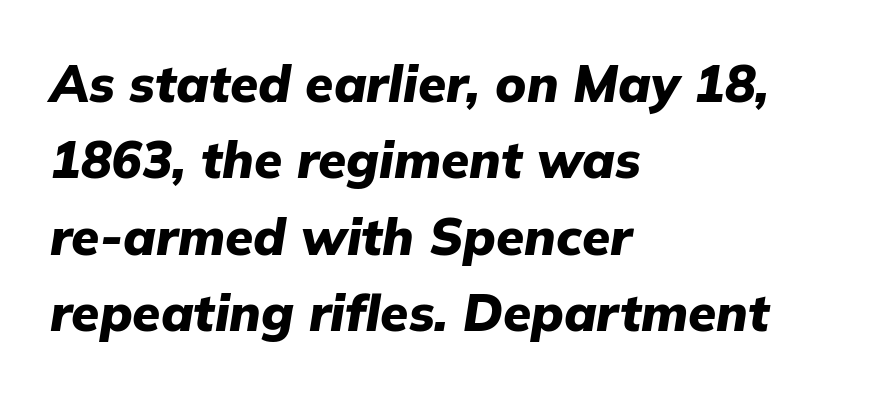
{"italic": "yes", "lean": "right", "slant_degrees": 9, "bold": "yes", "weight": "heavy", "width": "normal", "stroke_contrast": "low", "x_height": "medium", "monospaced": "no", "underline": "no", "align": "left", "line_spacing": "normal", "line_spacing_ratio": 1.5, "letter_spacing": "normal", "letter_spacing_em": 0.0, "glyph_px": 51}
